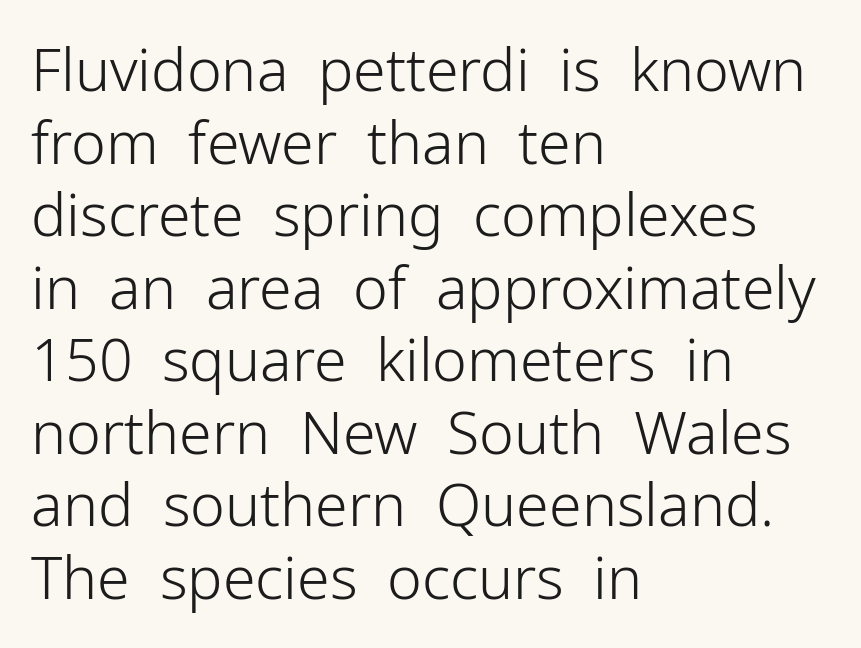
The image shows 59 px light sans-serif type, upright; set left-aligned, line spacing 1.23x, normal letter spacing, not underlined; low stroke contrast and a medium x-height.
